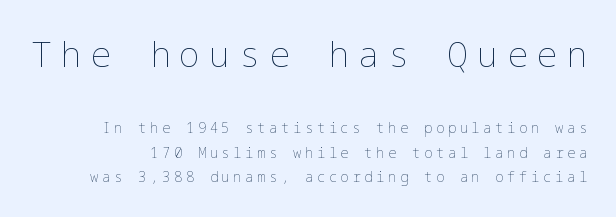
Q: Is the text bold? A: No.
Q: Is the text italic (slanted)? A: No, it is upright.
Q: Is the text underlined? A: No.
Q: Is the spacing between letters normal or unusually wide? A: Unusually wide.
Q: Which block of text is set in a larger size, the first (top) or the second (bottom)? A: The first (top) one.
Q: Width (condensed, normal, or wide)? A: Normal.
Q: Stroke contrast? A: Low.
Q: x-height? A: Medium.
